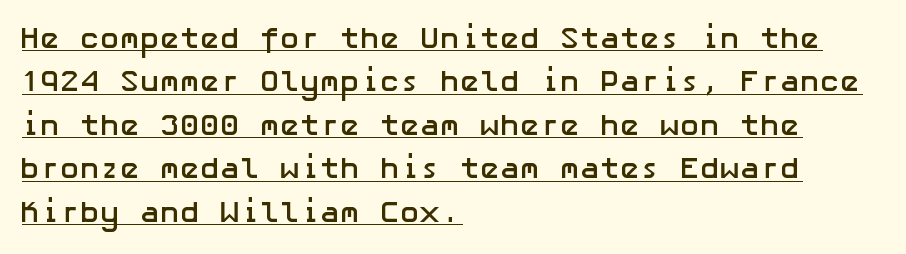
Letter spacing: default. The passage shown stacks its lines at a standard gap. The passage shown is typeset with a sans-serif family. Every word sits above its own underline. If you drew a line through each stem, it would be perfectly vertical. Summary of weight: heavy, a full bold.
